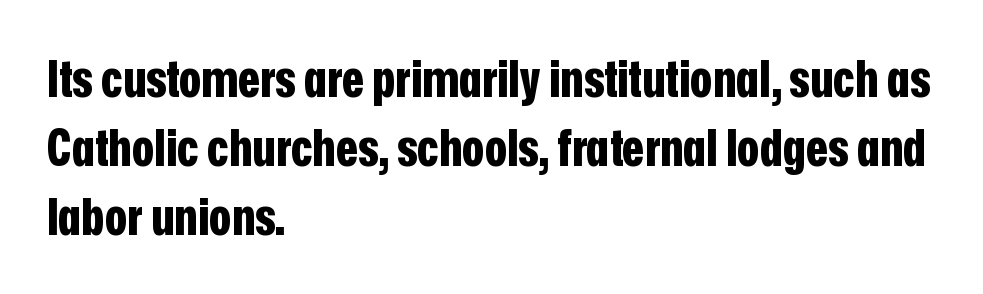
Q: Is the text bold? A: Yes.
Q: Is the text italic (slanted)? A: No, it is upright.
Q: Is the typeface a serif or a sans-serif typeface? A: Sans-serif.
Q: Is the text underlined? A: No.
Q: How is the paragraph aligned? A: Left-aligned.
Q: Is the spacing between letters normal or unusually wide? A: Normal.
Q: Is the spacing between lines tight, normal or loose? A: Normal.
Q: Width (condensed, normal, or wide)? A: Condensed.
Q: Stroke contrast? A: Low.
Q: x-height? A: Medium.
Q: Monospaced? A: No.
